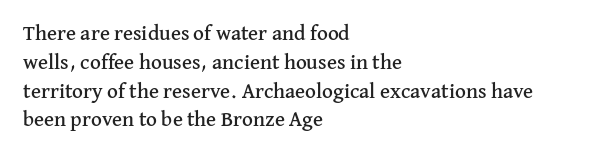
Q: Is the text italic (slanted)? A: No, it is upright.
Q: Is the text underlined? A: No.
Q: How is the paragraph aligned? A: Left-aligned.
Q: Is the spacing between letters normal or unusually wide? A: Normal.
Q: Is the spacing between lines tight, normal or loose? A: Normal.
